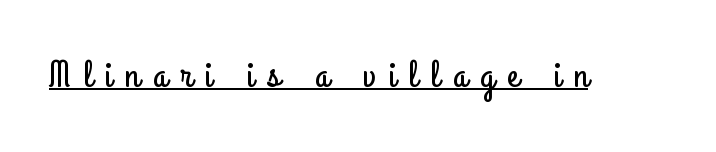
{"serif": "no", "width": "condensed", "stroke_contrast": "low", "x_height": "small", "monospaced": "no", "underline": "yes", "letter_spacing": "wide", "letter_spacing_em": 0.34, "glyph_px": 39}
